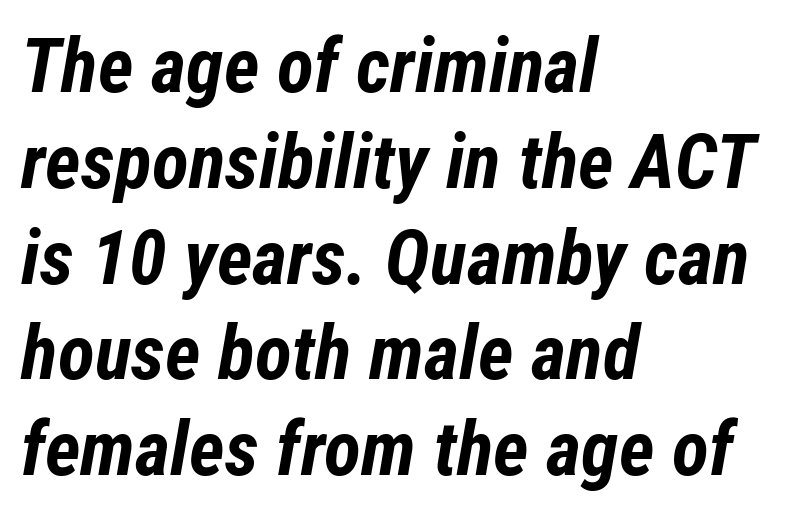
{"italic": "yes", "lean": "right", "slant_degrees": 12, "bold": "yes", "weight": "bold", "width": "condensed", "stroke_contrast": "low", "x_height": "medium", "monospaced": "no", "underline": "no", "align": "left", "line_spacing": "normal", "line_spacing_ratio": 1.26, "letter_spacing": "normal", "letter_spacing_em": 0.0, "glyph_px": 76}
